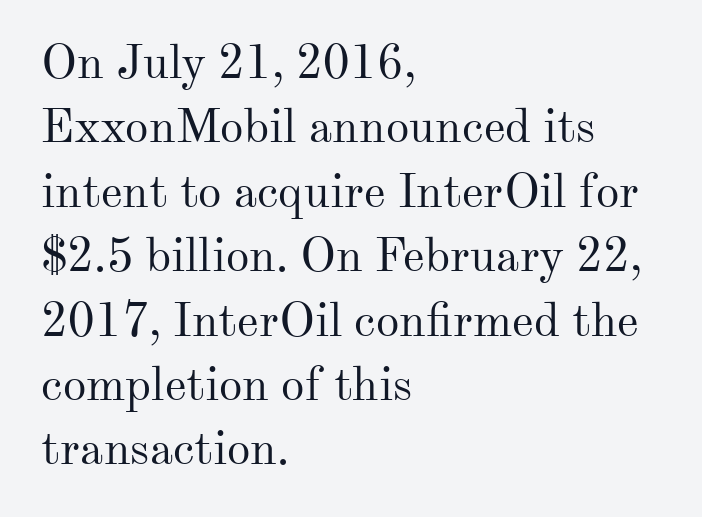
The image shows 47 px regular-weight serif type, upright; set left-aligned, normal line spacing (1.37x), normal letter spacing, not underlined; medium stroke contrast and a small x-height.
